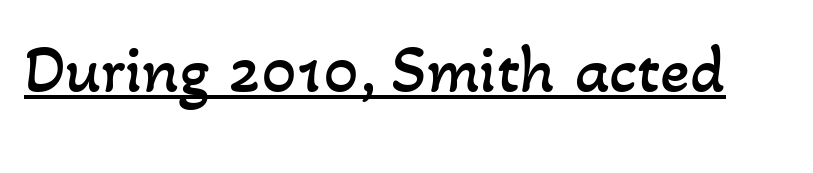
Q: Is the text bold? A: No.
Q: Is the text underlined? A: Yes.
Q: Is the spacing between letters normal or unusually wide? A: Normal.
Q: Width (condensed, normal, or wide)? A: Normal.
Q: Stroke contrast? A: Low.
Q: x-height? A: Small.
Q: Monospaced? A: No.
